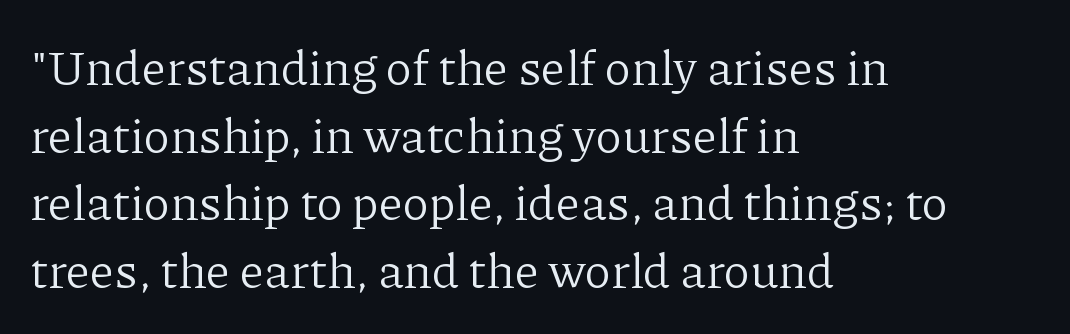
Q: Is the text bold? A: No.
Q: Is the text italic (slanted)? A: No, it is upright.
Q: Is the typeface a serif or a sans-serif typeface? A: Serif.
Q: Is the text underlined? A: No.
Q: How is the paragraph aligned? A: Left-aligned.
Q: Is the spacing between letters normal or unusually wide? A: Normal.
Q: Is the spacing between lines tight, normal or loose? A: Normal.
Q: Width (condensed, normal, or wide)? A: Normal.
Q: Stroke contrast? A: Low.
Q: x-height? A: Medium.
Q: Monospaced? A: No.
